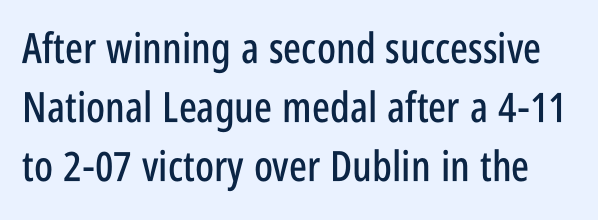
{"serif": "no", "italic": "no", "width": "condensed", "stroke_contrast": "low", "x_height": "large", "monospaced": "no", "underline": "no", "line_spacing": "normal", "line_spacing_ratio": 1.4, "letter_spacing": "normal", "letter_spacing_em": 0.0, "glyph_px": 42}
